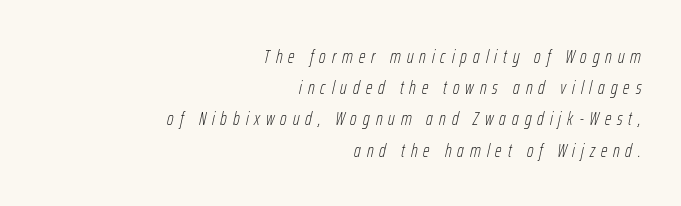
Q: Is the text bold? A: No.
Q: Is the text italic (slanted)? A: Yes, it leans right by about 12 degrees.
Q: Is the text underlined? A: No.
Q: How is the paragraph aligned? A: Right-aligned.
Q: Is the spacing between letters normal or unusually wide? A: Unusually wide.
Q: Is the spacing between lines tight, normal or loose? A: Normal.
